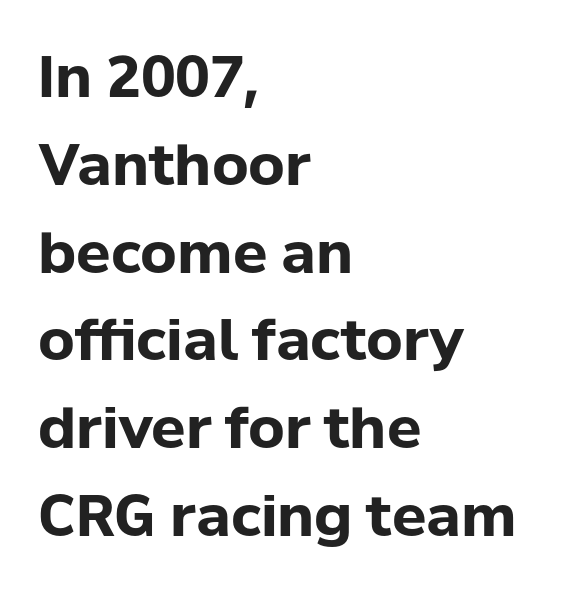
The image shows 57 px bold sans-serif type, upright; set left-aligned, normal line spacing (1.54x), normal letter spacing, not underlined; low stroke contrast and a medium x-height.
